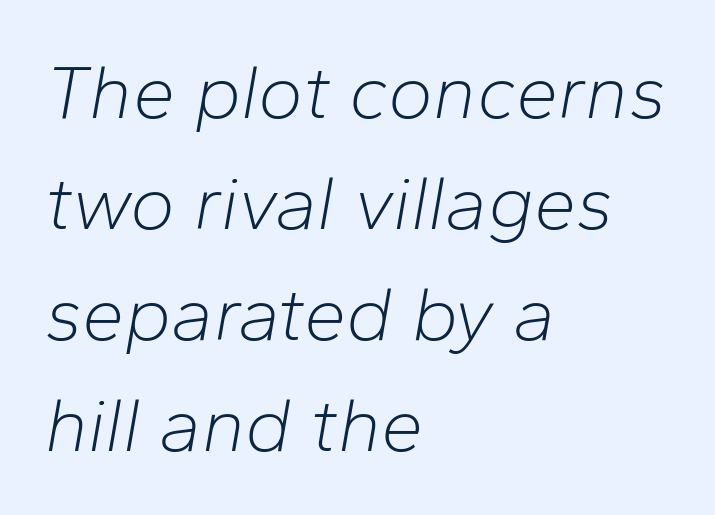
The image shows 76 px light type, italic (leaning right); set left-aligned, normal line spacing (1.46x), normal letter spacing, not underlined; low stroke contrast and a medium x-height.
